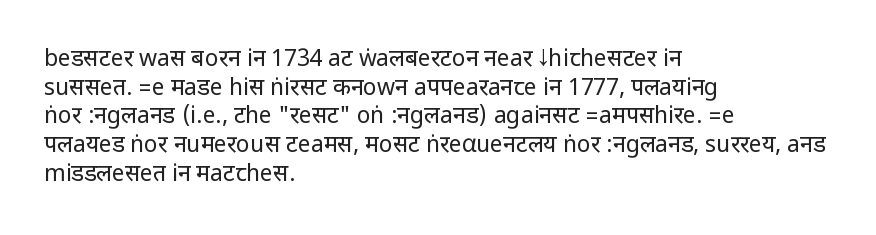
The image shows 23 px text type, upright; set left-aligned, normal line spacing (1.25x), normal letter spacing, not underlined.
